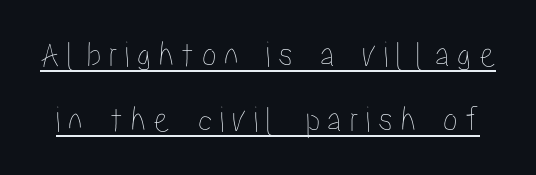
{"italic": "no", "width": "condensed", "stroke_contrast": "low", "x_height": "medium", "monospaced": "no", "underline": "yes", "line_spacing_ratio": 1.75, "letter_spacing": "wide", "letter_spacing_em": 0.2, "glyph_px": 37}
